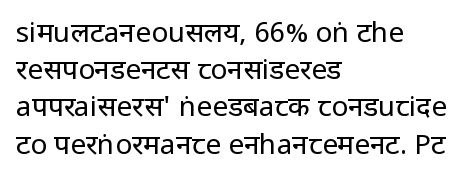
The image shows 28 px regular-weight, condensed sans-serif type, upright; set left-aligned, normal line spacing (1.33x), normal letter spacing, not underlined; low stroke contrast and a large x-height.
